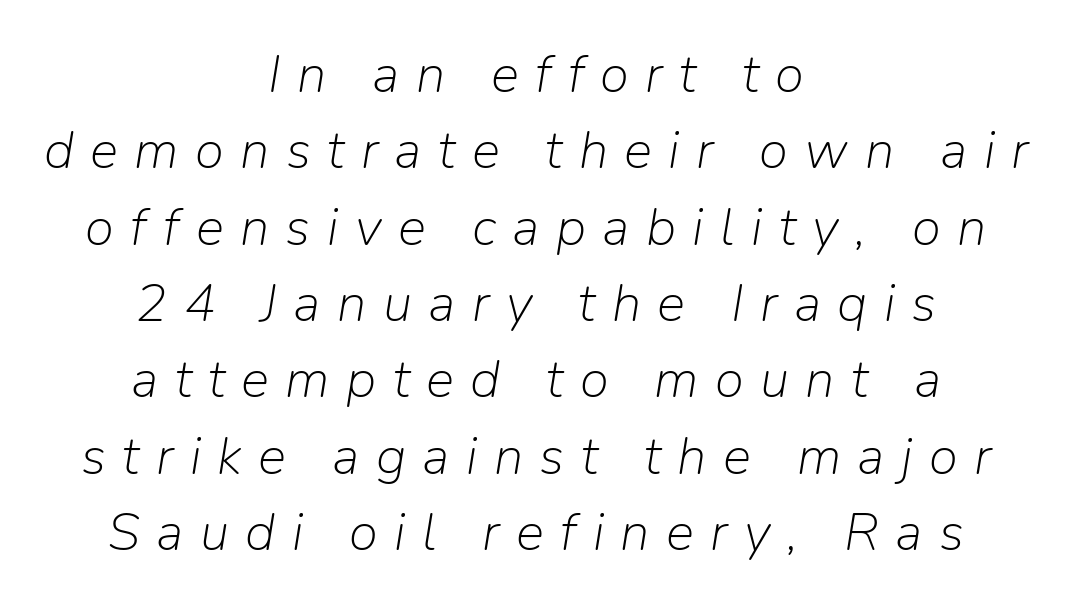
Q: Is the text bold? A: No.
Q: Is the text italic (slanted)? A: Yes, it leans right by about 9 degrees.
Q: Is the text underlined? A: No.
Q: How is the paragraph aligned? A: Centered.
Q: Is the spacing between letters normal or unusually wide? A: Unusually wide.
Q: Is the spacing between lines tight, normal or loose? A: Normal.
Q: Width (condensed, normal, or wide)? A: Normal.
Q: Stroke contrast? A: Low.
Q: x-height? A: Medium.
Q: Monospaced? A: No.
